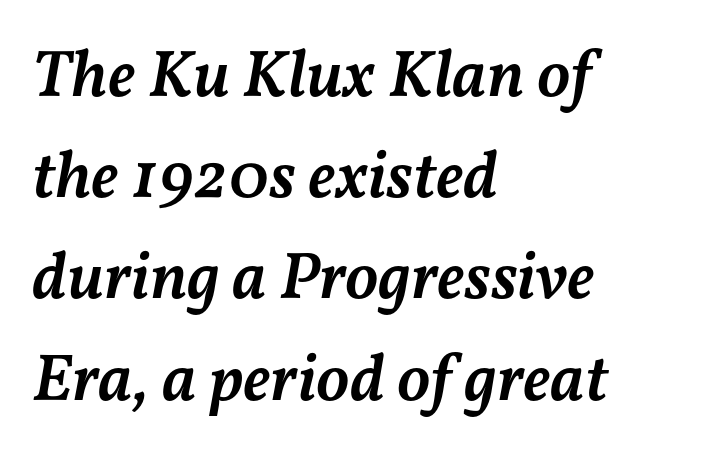
Q: Is the text bold? A: Semi-bold.
Q: Is the text italic (slanted)? A: Yes, it leans right by about 11 degrees.
Q: Is the text underlined? A: No.
Q: How is the paragraph aligned? A: Left-aligned.
Q: Is the spacing between letters normal or unusually wide? A: Normal.
Q: Is the spacing between lines tight, normal or loose? A: Normal.
Q: Width (condensed, normal, or wide)? A: Normal.
Q: Stroke contrast? A: Medium.
Q: x-height? A: Medium.
Q: Monospaced? A: No.
